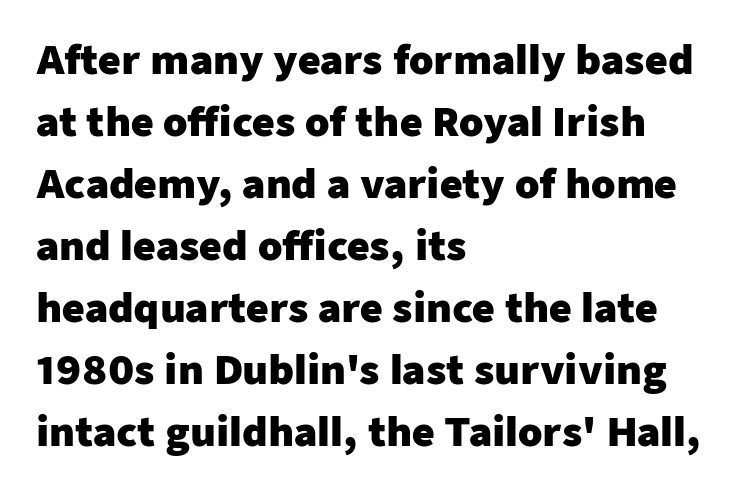
The image shows 39 px heavy sans-serif type, upright; set left-aligned, normal line spacing (1.59x), normal letter spacing, not underlined; low stroke contrast and a medium x-height.
